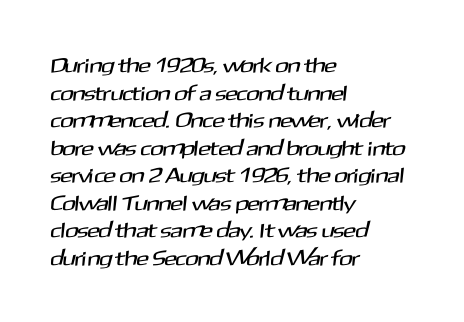
Q: Is the text underlined? A: No.
Q: How is the paragraph aligned? A: Left-aligned.
Q: Is the spacing between letters normal or unusually wide? A: Normal.
Q: Is the spacing between lines tight, normal or loose? A: Normal.
